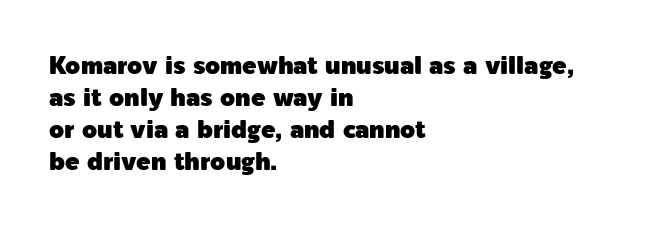
Q: Is the text italic (slanted)? A: No, it is upright.
Q: Is the text underlined? A: No.
Q: How is the paragraph aligned? A: Left-aligned.
Q: Is the spacing between letters normal or unusually wide? A: Normal.
Q: Is the spacing between lines tight, normal or loose? A: Normal.
